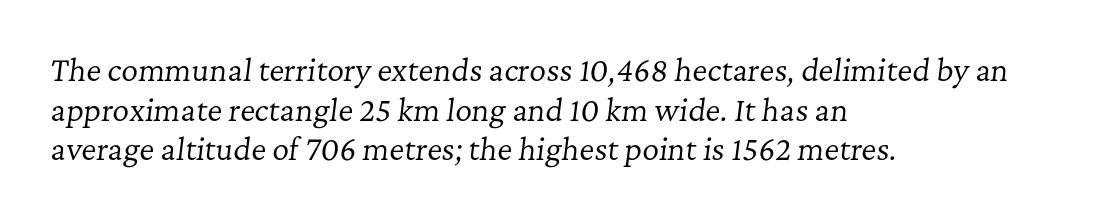
Q: Is the text bold? A: No.
Q: Is the text italic (slanted)? A: Yes, it leans right by about 7 degrees.
Q: Is the typeface a serif or a sans-serif typeface? A: Serif.
Q: Is the text underlined? A: No.
Q: How is the paragraph aligned? A: Left-aligned.
Q: Is the spacing between letters normal or unusually wide? A: Normal.
Q: Is the spacing between lines tight, normal or loose? A: Normal.
Q: Width (condensed, normal, or wide)? A: Normal.
Q: Stroke contrast? A: Low.
Q: x-height? A: Medium.
Q: Monospaced? A: No.
